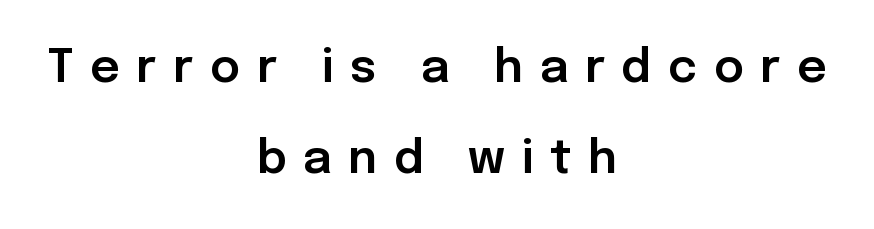
Q: Is the text italic (slanted)? A: No, it is upright.
Q: Is the typeface a serif or a sans-serif typeface? A: Sans-serif.
Q: Is the text underlined? A: No.
Q: How is the paragraph aligned? A: Centered.
Q: Is the spacing between letters normal or unusually wide? A: Unusually wide.
Q: Is the spacing between lines tight, normal or loose? A: Loose.
Q: Width (condensed, normal, or wide)? A: Normal.
Q: Stroke contrast? A: Low.
Q: x-height? A: Medium.
Q: Monospaced? A: No.
